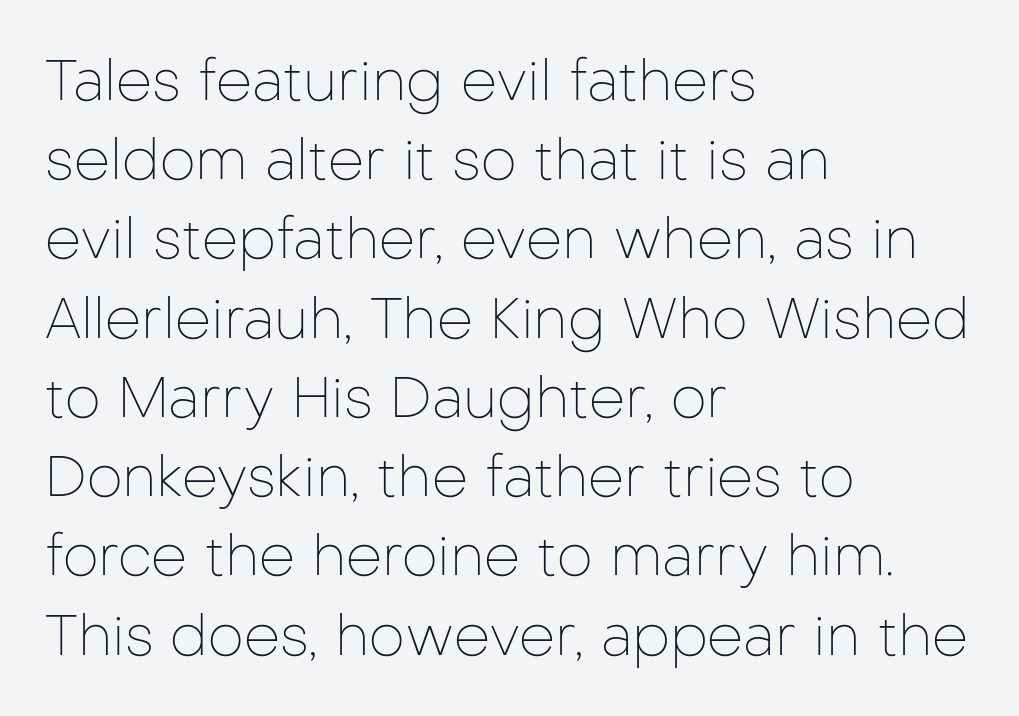
Q: Is the text bold? A: No.
Q: Is the text italic (slanted)? A: No, it is upright.
Q: Is the typeface a serif or a sans-serif typeface? A: Sans-serif.
Q: Is the text underlined? A: No.
Q: How is the paragraph aligned? A: Left-aligned.
Q: Is the spacing between letters normal or unusually wide? A: Normal.
Q: Is the spacing between lines tight, normal or loose? A: Normal.
Q: Width (condensed, normal, or wide)? A: Normal.
Q: Stroke contrast? A: Low.
Q: x-height? A: Medium.
Q: Monospaced? A: No.
